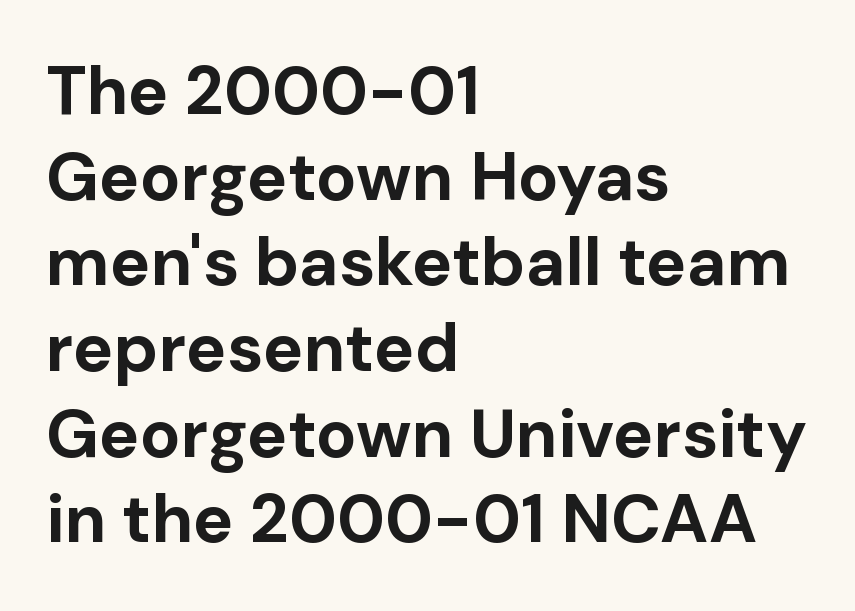
Look at the bottom of the vertical strokes: they stop flat, with no serifs. Typeset ragged right — the left edge is the straight one. Looks like regular typesetting: each glyph gets only the width it needs. Honestly, there is no underline to notice here at all. No extra tracking has been applied to these lines.
